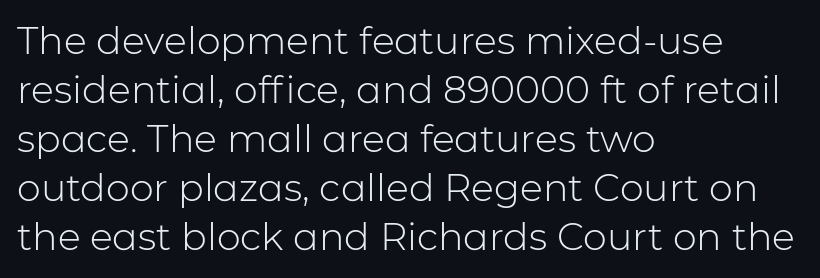
Q: Is the text bold? A: No.
Q: Is the text italic (slanted)? A: No, it is upright.
Q: Is the typeface a serif or a sans-serif typeface? A: Sans-serif.
Q: Is the text underlined? A: No.
Q: How is the paragraph aligned? A: Left-aligned.
Q: Is the spacing between letters normal or unusually wide? A: Normal.
Q: Is the spacing between lines tight, normal or loose? A: Normal.
Q: Width (condensed, normal, or wide)? A: Normal.
Q: Stroke contrast? A: Low.
Q: x-height? A: Medium.
Q: Monospaced? A: No.
